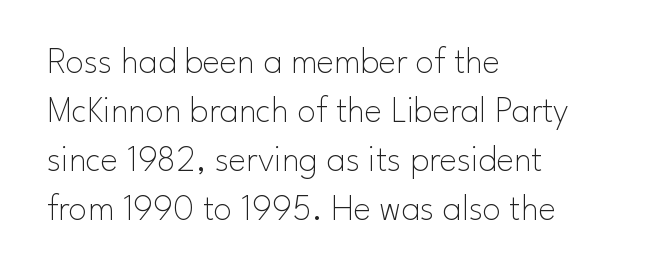
The strokes are not fattened; the text isn't bold. Font category for this specimen: sans-serif. Varying glyph widths throughout — classic text-font behaviour. A typesetter would call this zero additional tracking. Notice how descenders clear the ascenders below comfortably — that's standard leading.
